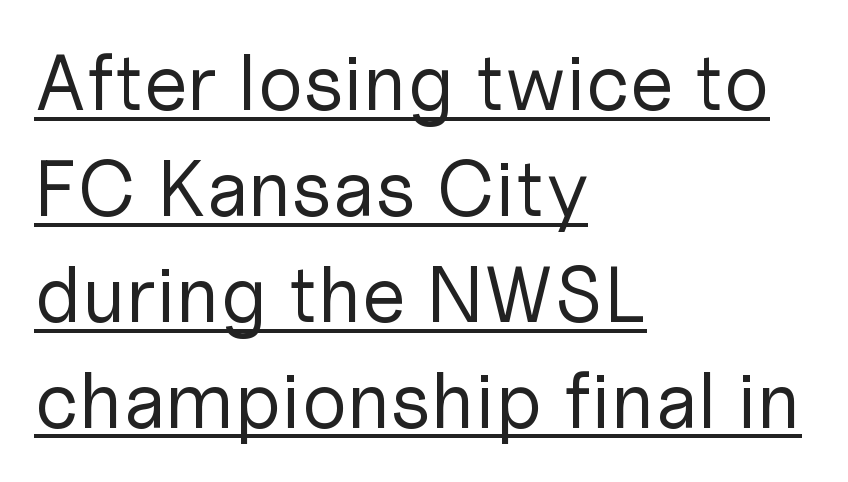
Q: Is the text bold? A: No.
Q: Is the text italic (slanted)? A: No, it is upright.
Q: Is the typeface a serif or a sans-serif typeface? A: Sans-serif.
Q: Is the text underlined? A: Yes.
Q: How is the paragraph aligned? A: Left-aligned.
Q: Is the spacing between letters normal or unusually wide? A: Normal.
Q: Is the spacing between lines tight, normal or loose? A: Normal.
Q: Width (condensed, normal, or wide)? A: Normal.
Q: Stroke contrast? A: Low.
Q: x-height? A: Medium.
Q: Monospaced? A: No.
